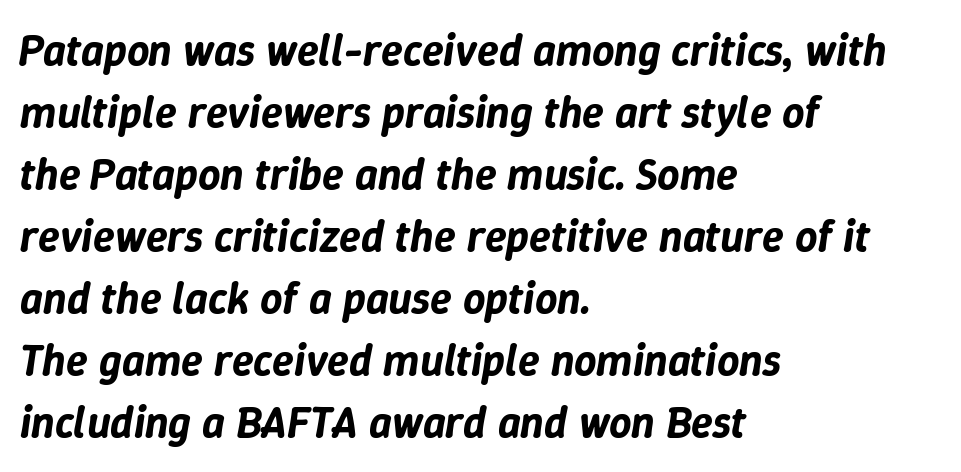
Q: Is the text italic (slanted)? A: Yes, it leans right by about 9 degrees.
Q: Is the text underlined? A: No.
Q: How is the paragraph aligned? A: Left-aligned.
Q: Is the spacing between letters normal or unusually wide? A: Normal.
Q: Is the spacing between lines tight, normal or loose? A: Normal.
Q: Width (condensed, normal, or wide)? A: Normal.
Q: Stroke contrast? A: Low.
Q: x-height? A: Medium.
Q: Monospaced? A: No.
